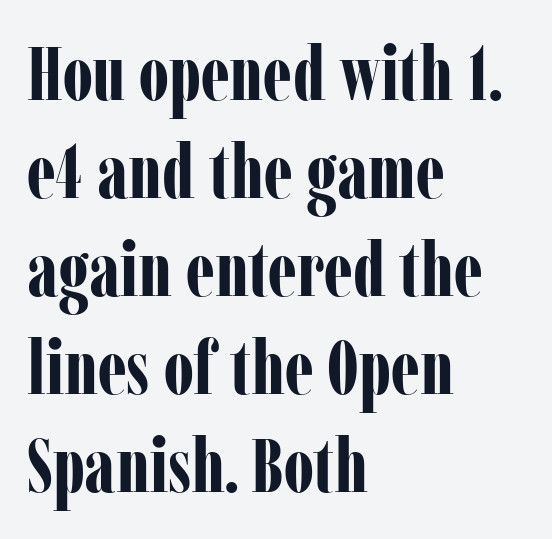
The image shows 76 px bold, condensed serif type, upright; set left-aligned, normal line spacing (1.29x), normal letter spacing, not underlined; low stroke contrast and a medium x-height.
